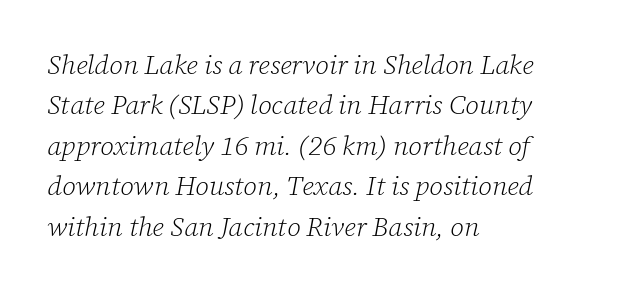
Q: Is the text bold? A: No.
Q: Is the text italic (slanted)? A: Yes, it leans right by about 12 degrees.
Q: Is the text underlined? A: No.
Q: How is the paragraph aligned? A: Left-aligned.
Q: Is the spacing between letters normal or unusually wide? A: Normal.
Q: Is the spacing between lines tight, normal or loose? A: Normal.
